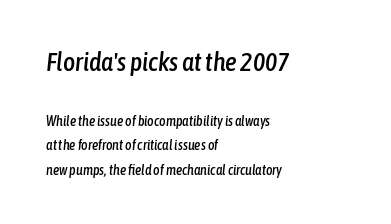
Q: Is the text italic (slanted)? A: Yes, it leans right by about 6 degrees.
Q: Is the text underlined? A: No.
Q: How is the paragraph aligned? A: Left-aligned.
Q: Is the spacing between letters normal or unusually wide? A: Normal.
Q: Which block of text is set in a larger size, the first (top) or the second (bottom)? A: The first (top) one.
